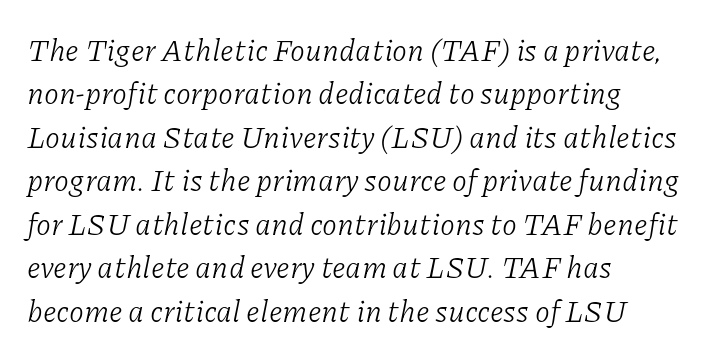
{"serif": "yes", "italic": "yes", "lean": "right", "slant_degrees": 11, "bold": "no", "weight": "light", "width": "normal", "stroke_contrast": "low", "x_height": "medium", "monospaced": "no", "underline": "no", "align": "left", "line_spacing": "normal", "line_spacing_ratio": 1.45, "letter_spacing": "normal", "letter_spacing_em": 0.0, "glyph_px": 30}
